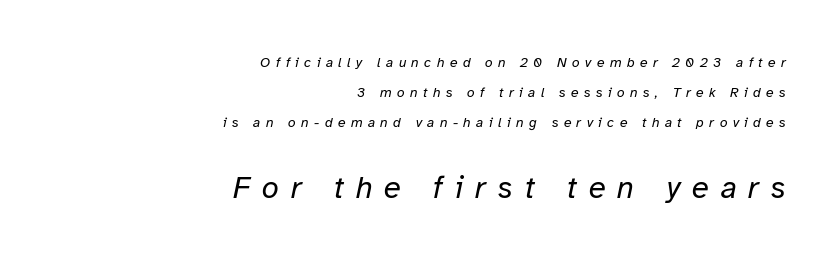
{"italic": "yes", "lean": "right", "slant_degrees": 12, "bold": "no", "weight": "regular", "width": "normal", "stroke_contrast": "low", "x_height": "medium", "monospaced": "no", "underline": "no", "align": "right", "line_spacing": "loose", "line_spacing_ratio": 2.14, "letter_spacing": "wide", "letter_spacing_em": 0.38, "larger_block": "second", "size_ratio": 2.21, "glyph_px": 31}
